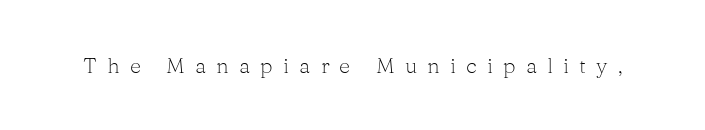
The letterforms sit at book weight or below. The foot of each line stays bare and open. A roman cut, with each character standing at attention. The line texture is sparse and dotted thanks to wide tracking.
